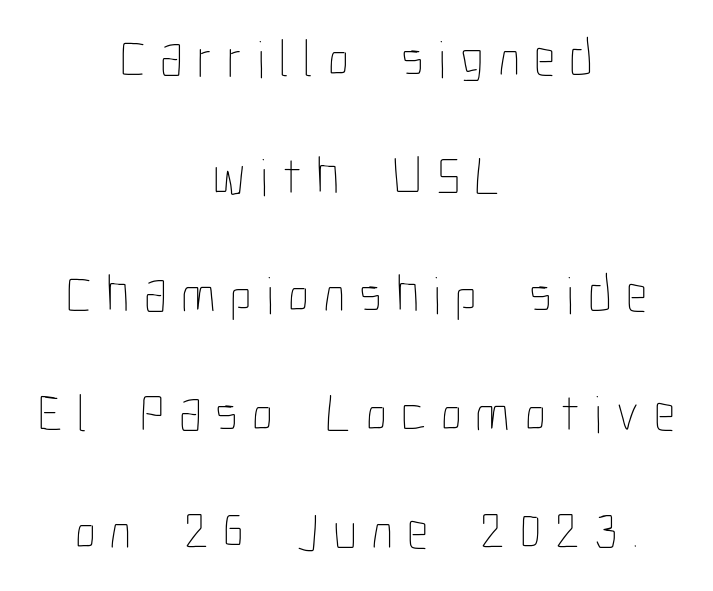
These lines are rendered in a variable-pitch font. Compared with a typical body face, this is equally light or lighter still. The rendering inserts visible extra space after every character. Leading: increased. Clear beneath every line of the passage. The lines in this sample share a center point and differ in where they start and stop.
